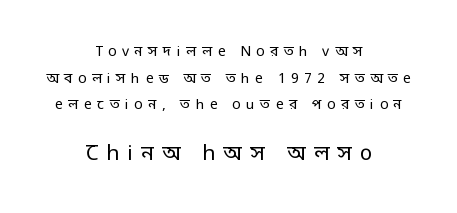
Q: Is the text bold? A: No.
Q: Is the text italic (slanted)? A: No, it is upright.
Q: Is the text underlined? A: No.
Q: How is the paragraph aligned? A: Centered.
Q: Is the spacing between letters normal or unusually wide? A: Unusually wide.
Q: Is the spacing between lines tight, normal or loose? A: Loose.
Q: Which block of text is set in a larger size, the first (top) or the second (bottom)? A: The second (bottom) one.
